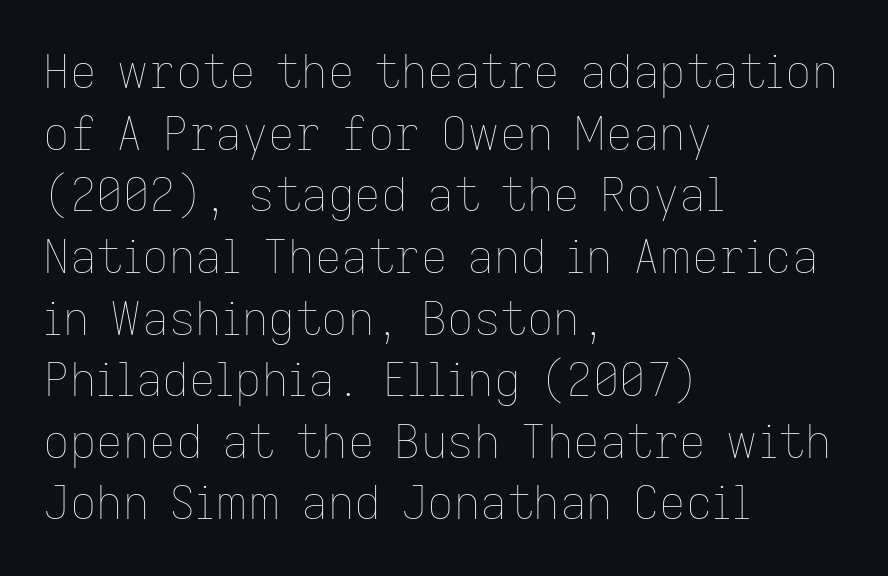
You can tell it's not italic because the verticals are truly vertical. Proportional: the letters do not fall into vertical columns. The lines in this sample share a left origin and differ only in where they stop. In terms of leading, this rendering sits right in the middle. The typeface has the unassuming heft of standard copy or less. The words here are not underlined.
